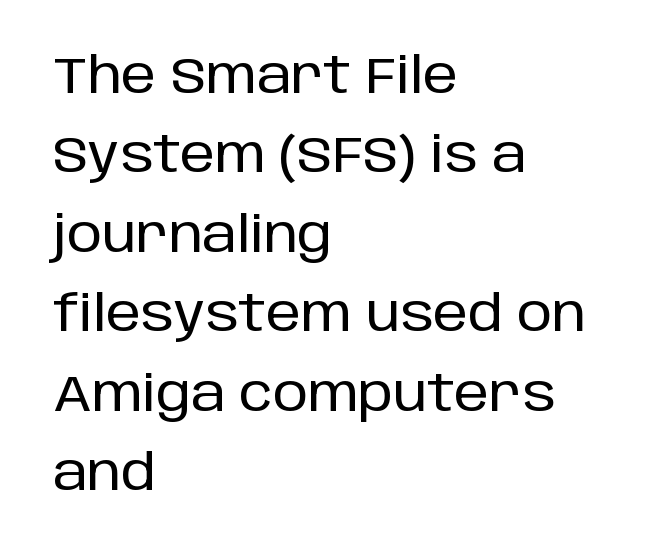
{"serif": "no", "italic": "no", "width": "normal", "stroke_contrast": "low", "x_height": "large", "monospaced": "no", "underline": "no", "align": "left", "line_spacing": "normal", "line_spacing_ratio": 1.59, "letter_spacing": "normal", "letter_spacing_em": 0.0, "glyph_px": 50}
